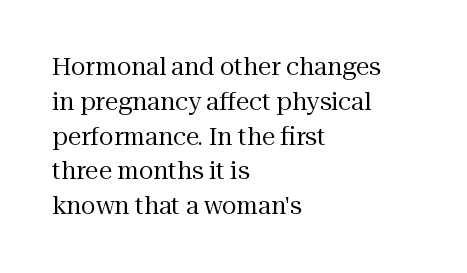
Summary of weight: not heavy and not bold. The passage shown stacks its lines at a standard gap. Upright lettering throughout. Tracking value appears to be zero — textbook default spacing.
